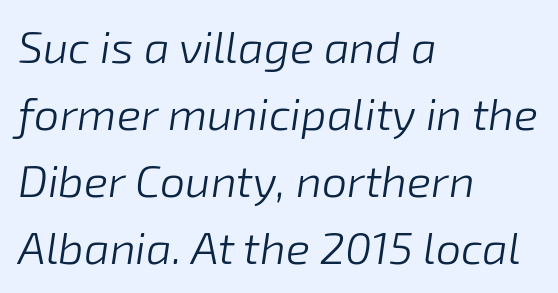
The image shows 45 px light type, italic (leaning right); set left-aligned, normal line spacing (1.49x), normal letter spacing, not underlined; low stroke contrast and a medium x-height.
